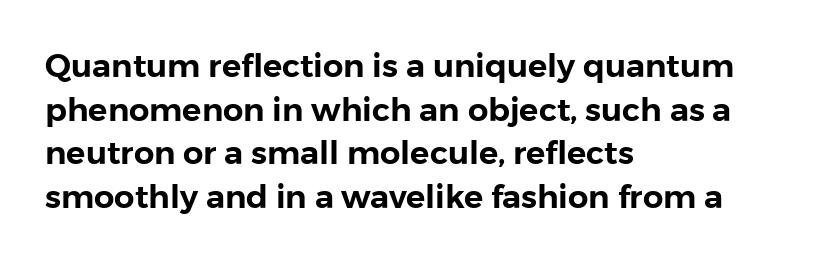
{"serif": "no", "italic": "no", "width": "normal", "stroke_contrast": "low", "x_height": "medium", "monospaced": "no", "underline": "no", "align": "left", "line_spacing": "normal", "line_spacing_ratio": 1.36, "letter_spacing": "normal", "letter_spacing_em": 0.0, "glyph_px": 32}
